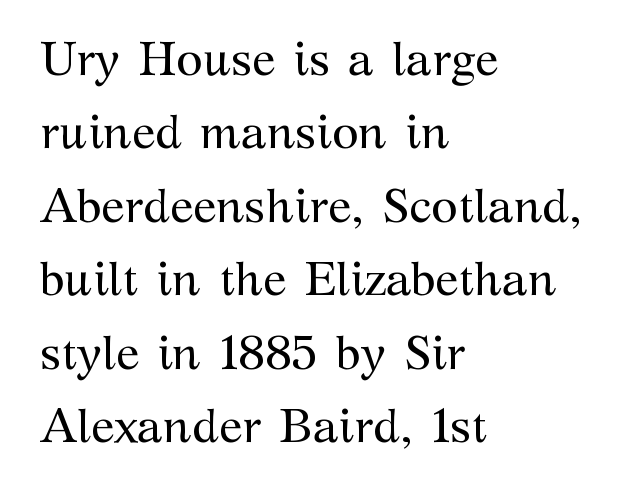
{"serif": "yes", "italic": "no", "bold": "no", "weight": "regular", "width": "normal", "stroke_contrast": "medium", "x_height": "medium", "monospaced": "no", "underline": "no", "align": "left", "line_spacing": "normal", "line_spacing_ratio": 1.53, "letter_spacing": "normal", "letter_spacing_em": 0.0, "glyph_px": 48}
